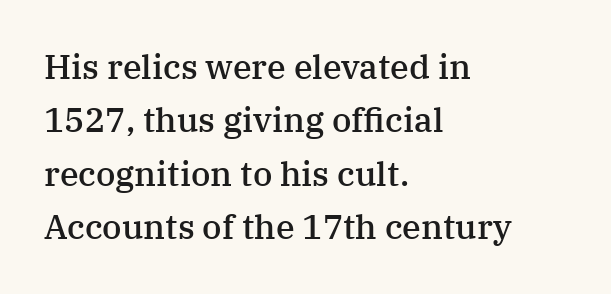
Q: Is the text bold? A: Semi-bold.
Q: Is the text italic (slanted)? A: No, it is upright.
Q: Is the typeface a serif or a sans-serif typeface? A: Serif.
Q: Is the text underlined? A: No.
Q: How is the paragraph aligned? A: Left-aligned.
Q: Is the spacing between letters normal or unusually wide? A: Normal.
Q: Is the spacing between lines tight, normal or loose? A: Normal.
Q: Width (condensed, normal, or wide)? A: Normal.
Q: Stroke contrast? A: Medium.
Q: x-height? A: Medium.
Q: Monospaced? A: No.
